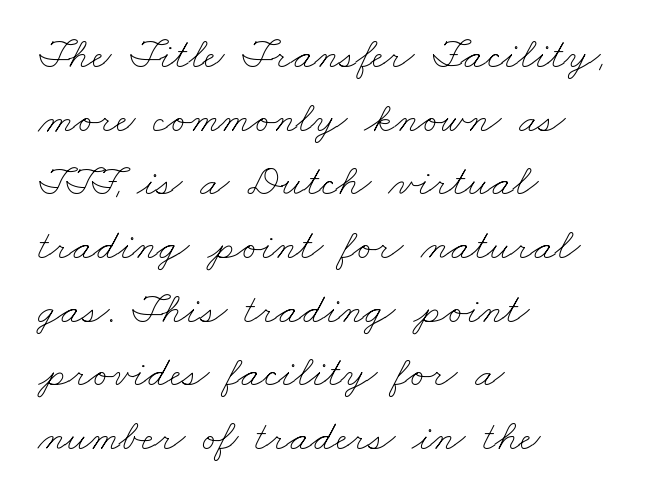
Q: Is the text bold? A: No.
Q: Is the text underlined? A: No.
Q: How is the paragraph aligned? A: Left-aligned.
Q: Is the spacing between letters normal or unusually wide? A: Normal.
Q: Is the spacing between lines tight, normal or loose? A: Normal.
Q: Width (condensed, normal, or wide)? A: Wide.
Q: Stroke contrast? A: Low.
Q: x-height? A: Small.
Q: Monospaced? A: No.
